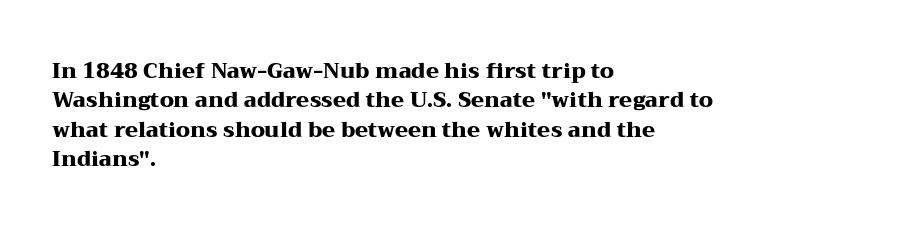
The image shows 21 px bold type, upright; set left-aligned, normal line spacing (1.4x), normal letter spacing, not underlined.
